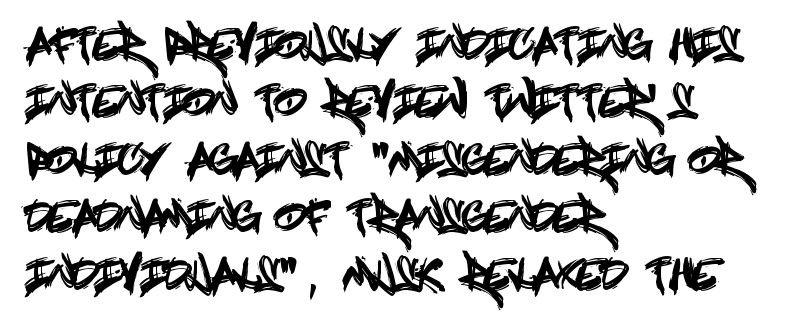
Tracking value appears to be zero — textbook default spacing. No feet cap the strokes, marking this as sans-serif type. Left-aligned paragraph, ragged on the right. In terms of leading, this rendering sits right in the middle.
